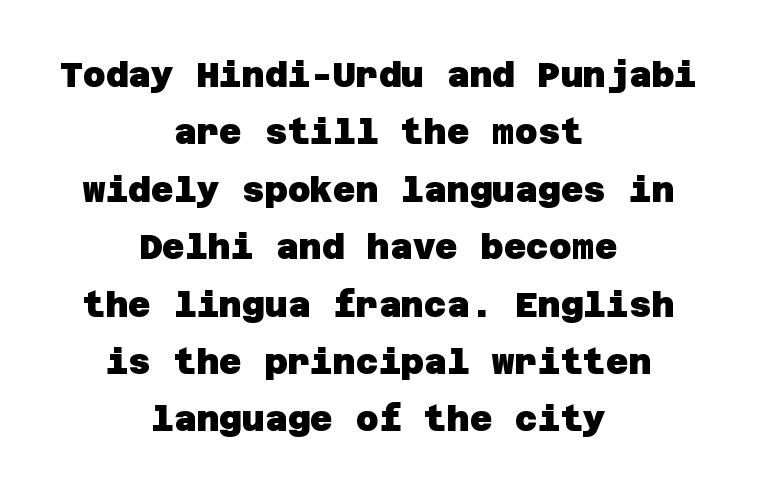
{"serif": "no", "bold": "yes", "weight": "heavy", "width": "normal", "stroke_contrast": "low", "x_height": "large", "underline": "no", "align": "center", "line_spacing": "normal", "line_spacing_ratio": 1.64, "letter_spacing": "normal", "letter_spacing_em": 0.0, "glyph_px": 35}
